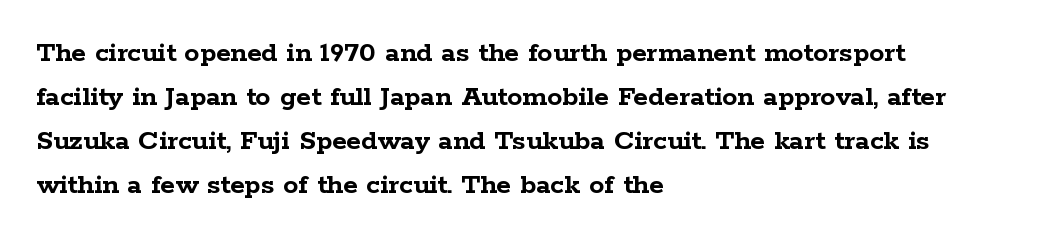
Descenders hang freely into open space. Vertical strokes here are truly vertical. The strokes are fattened all the way to bold. Regular leading. These lines are composed in type with serifs. Where is the straight margin? On the left.
